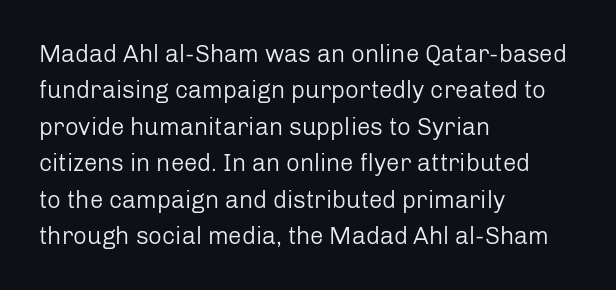
The image shows 24 px text type, upright; set left-aligned, normal line spacing (1.52x), normal letter spacing, not underlined.
